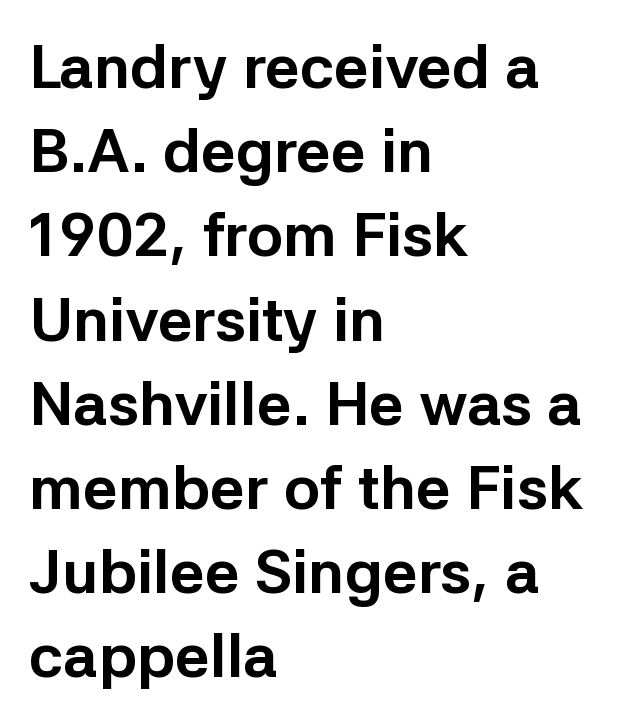
Q: Is the text bold? A: Yes.
Q: Is the text italic (slanted)? A: No, it is upright.
Q: Is the typeface a serif or a sans-serif typeface? A: Sans-serif.
Q: Is the text underlined? A: No.
Q: How is the paragraph aligned? A: Left-aligned.
Q: Is the spacing between letters normal or unusually wide? A: Normal.
Q: Is the spacing between lines tight, normal or loose? A: Normal.
Q: Width (condensed, normal, or wide)? A: Normal.
Q: Stroke contrast? A: Low.
Q: x-height? A: Medium.
Q: Monospaced? A: No.
